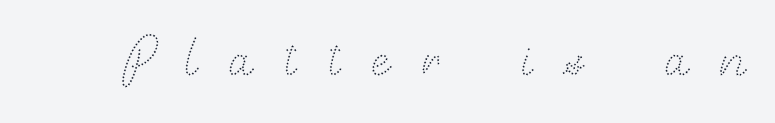
{"bold": "no", "weight": "thin", "width": "normal", "stroke_contrast": "medium", "x_height": "small", "monospaced": "no", "underline": "no", "letter_spacing": "wide", "letter_spacing_em": 0.43, "glyph_px": 72}
